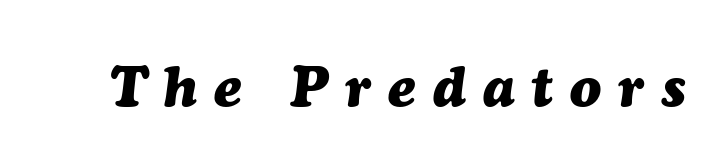
The image shows 57 px heavy type, italic (leaning right); set unusually wide letter spacing (+0.3 em), not underlined; medium stroke contrast and a medium x-height.
